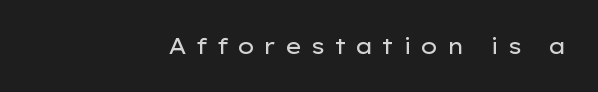
Every character sits straight up, as roman type does. Glyph-to-glyph distance is far greater than everyday printed text. Is the block centered? No — it sits flush against the right margin. The area under the type is left untouched. The weight tops out at a normal text grade.
